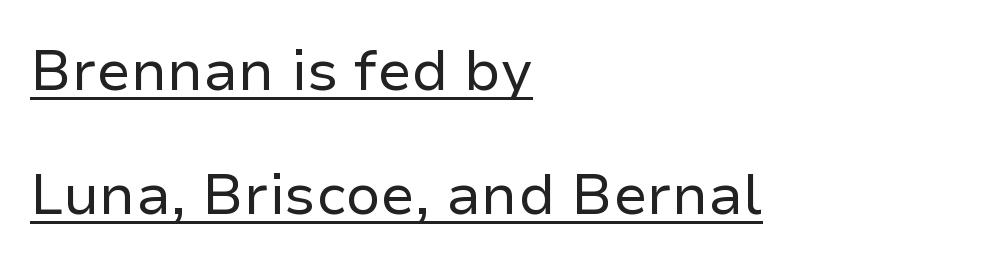
The image shows 57 px regular-weight sans-serif type, upright; set left-aligned, loose line spacing (2.17x), normal letter spacing, underlined; low stroke contrast and a medium x-height.
